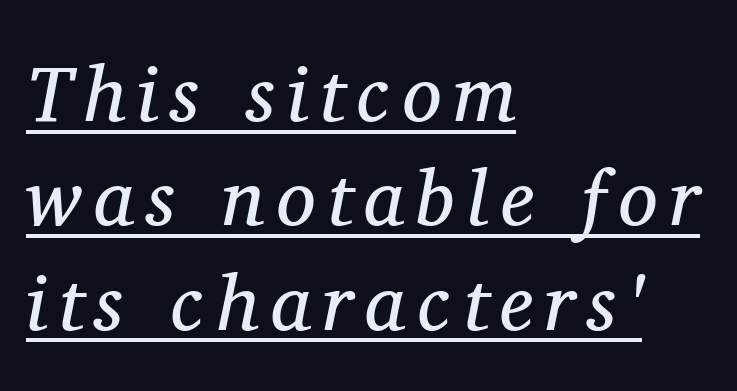
{"serif": "yes", "italic": "yes", "lean": "right", "slant_degrees": 11, "bold": "no", "weight": "regular", "width": "normal", "stroke_contrast": "medium", "x_height": "medium", "monospaced": "no", "underline": "yes", "align": "left", "line_spacing": "normal", "line_spacing_ratio": 1.32, "glyph_px": 79}
